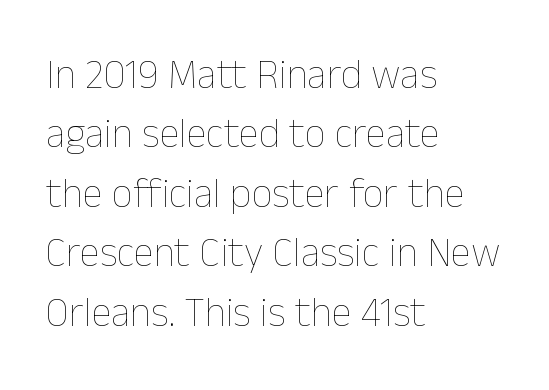
{"italic": "no", "bold": "no", "weight": "thin", "width": "normal", "stroke_contrast": "low", "x_height": "medium", "monospaced": "no", "underline": "no", "align": "left", "line_spacing": "normal", "line_spacing_ratio": 1.45, "letter_spacing": "normal", "letter_spacing_em": 0.0, "glyph_px": 41}
